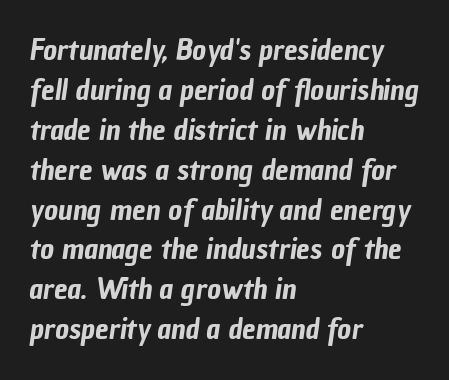
Q: Is the typeface a serif or a sans-serif typeface? A: Sans-serif.
Q: Is the text underlined? A: No.
Q: How is the paragraph aligned? A: Left-aligned.
Q: Is the spacing between letters normal or unusually wide? A: Normal.
Q: Is the spacing between lines tight, normal or loose? A: Normal.
Q: Width (condensed, normal, or wide)? A: Condensed.
Q: Stroke contrast? A: Low.
Q: x-height? A: Medium.
Q: Monospaced? A: No.
